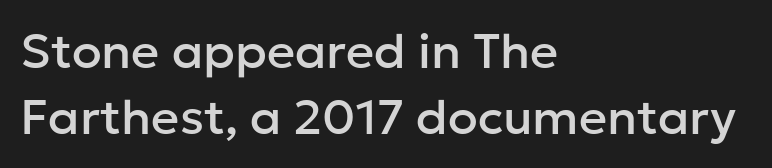
Spacing verdict: proportional, widths tailored to each character. Upright lettering throughout. Line starts are locked; line ends wander. In terms of letterform style, serifs are entirely absent. Reading down the column, the eye jumps a familiar distance to each next line.
